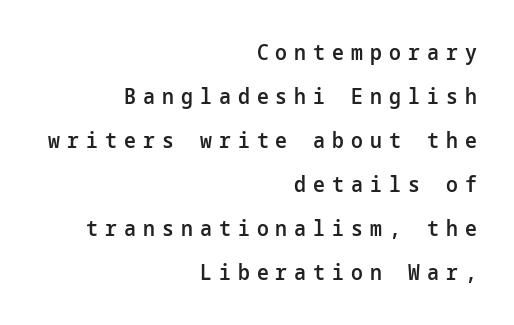
The specimen reads as upright at a glance. The horizontal fit of the characters is loose and conspicuously gappy. The space beneath each line is pristine and unruled. On the weight axis this lands at semibold, roughly 600. These lines stand farther apart than default settings would place them.
